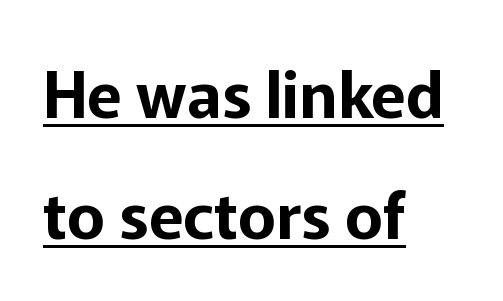
Q: Is the text italic (slanted)? A: No, it is upright.
Q: Is the typeface a serif or a sans-serif typeface? A: Sans-serif.
Q: Is the text underlined? A: Yes.
Q: How is the paragraph aligned? A: Left-aligned.
Q: Is the spacing between letters normal or unusually wide? A: Normal.
Q: Width (condensed, normal, or wide)? A: Normal.
Q: Stroke contrast? A: Low.
Q: x-height? A: Medium.
Q: Monospaced? A: No.
